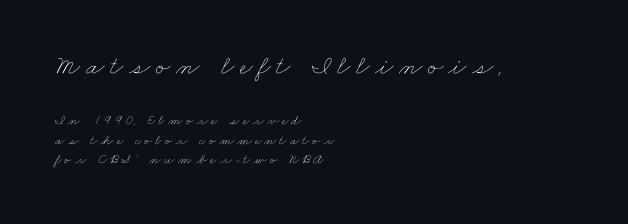
Q: Is the text bold? A: No.
Q: Is the text underlined? A: No.
Q: How is the paragraph aligned? A: Left-aligned.
Q: Is the spacing between letters normal or unusually wide? A: Unusually wide.
Q: Is the spacing between lines tight, normal or loose? A: Normal.
Q: Which block of text is set in a larger size, the first (top) or the second (bottom)? A: The first (top) one.
